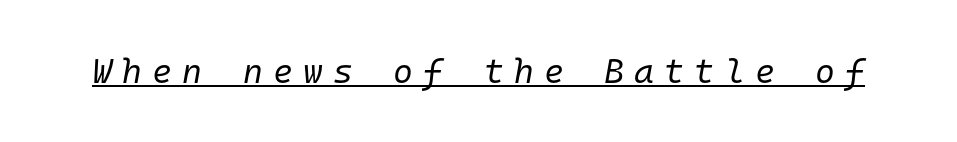
Q: Is the text bold? A: No.
Q: Is the text italic (slanted)? A: Yes, it leans right by about 10 degrees.
Q: Is the text underlined? A: Yes.
Q: Is the spacing between letters normal or unusually wide? A: Unusually wide.
Q: Width (condensed, normal, or wide)? A: Normal.
Q: Stroke contrast? A: Low.
Q: x-height? A: Medium.
Q: Monospaced? A: Yes.
